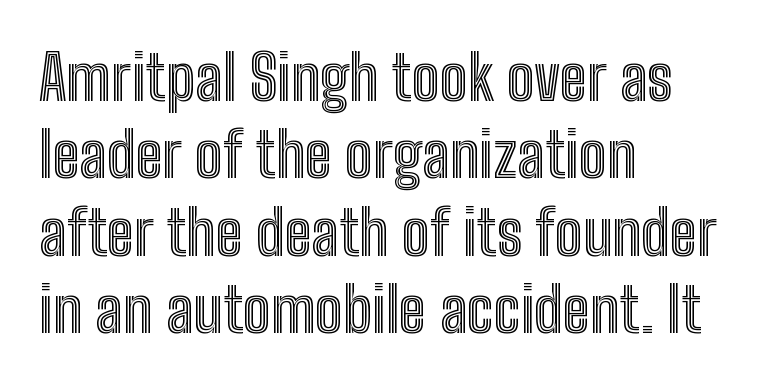
Q: Is the text italic (slanted)? A: No, it is upright.
Q: Is the text underlined? A: No.
Q: How is the paragraph aligned? A: Left-aligned.
Q: Is the spacing between letters normal or unusually wide? A: Normal.
Q: Is the spacing between lines tight, normal or loose? A: Normal.
Q: Width (condensed, normal, or wide)? A: Condensed.
Q: x-height? A: Medium.
Q: Monospaced? A: No.
